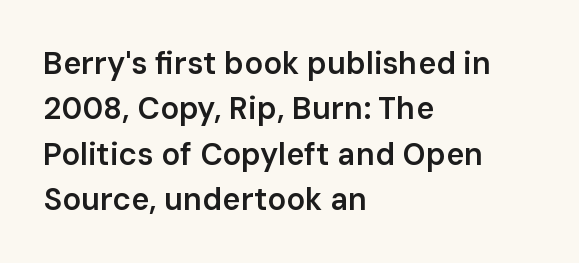
{"serif": "no", "italic": "no", "bold": "semi", "weight": "semibold", "width": "normal", "stroke_contrast": "low", "x_height": "medium", "monospaced": "no", "underline": "no", "align": "left", "line_spacing": "normal", "line_spacing_ratio": 1.46, "letter_spacing": "normal", "letter_spacing_em": 0.0, "glyph_px": 31}
